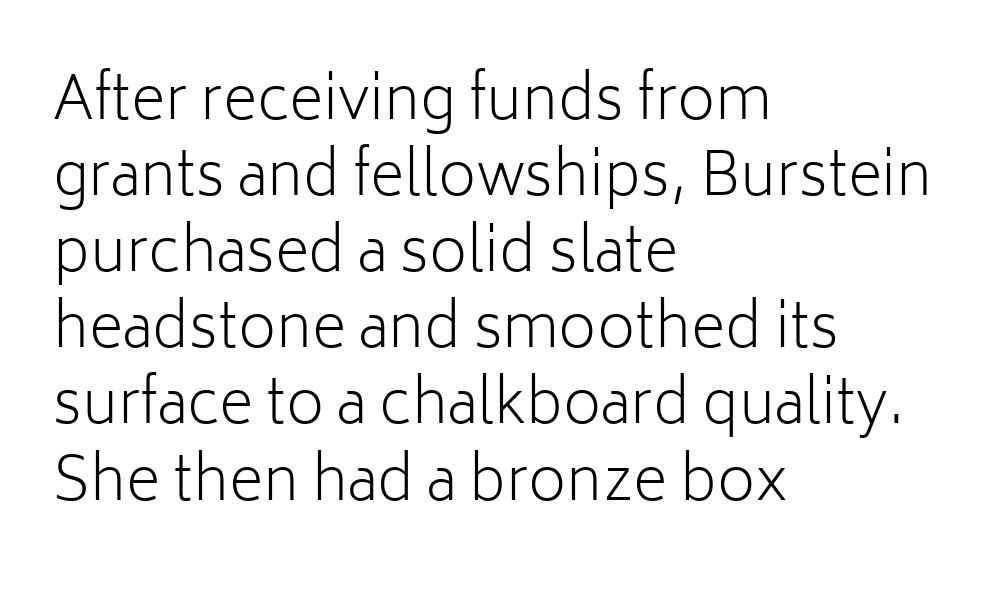
The image shows 59 px light sans-serif type, upright; set left-aligned, normal line spacing (1.29x), normal letter spacing, not underlined; low stroke contrast and a medium x-height.
